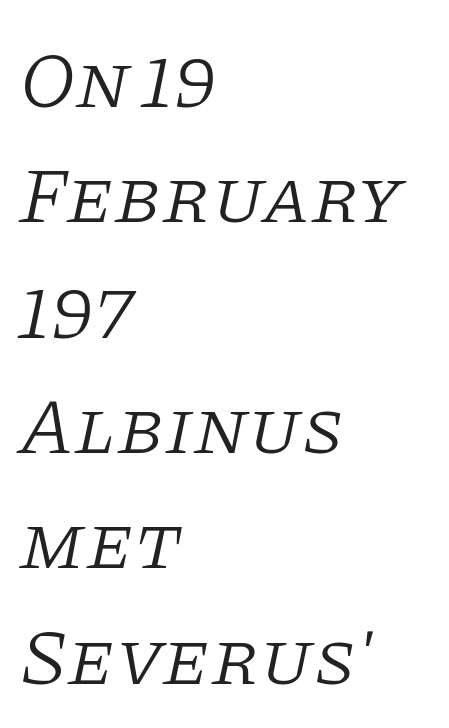
The image shows 79 px light serif type, italic (leaning right); set left-aligned, normal line spacing (1.46x), normal letter spacing, not underlined; low stroke contrast and a large x-height.
